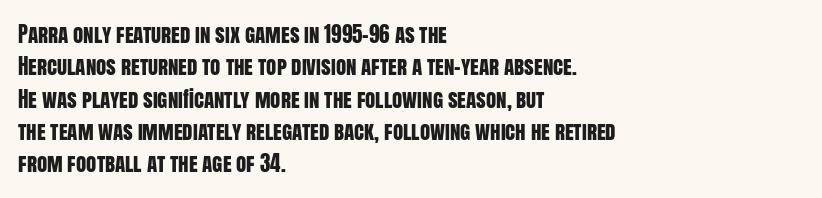
Glyph-to-glyph distance matches everyday printed text. Upright lettering throughout. Notice how descenders clear the ascenders below comfortably — that's standard leading. The strip under each line holds only bare page. Layout note: lines flush left.
